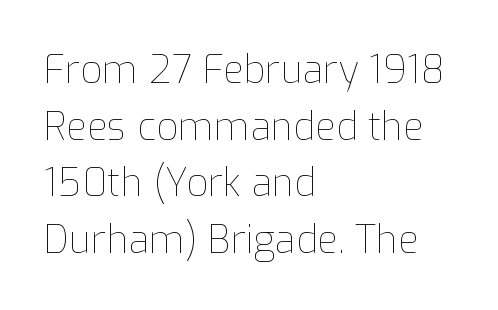
{"italic": "no", "bold": "no", "weight": "thin", "width": "normal", "stroke_contrast": "low", "x_height": "medium", "monospaced": "no", "underline": "no", "align": "left", "line_spacing": "normal", "line_spacing_ratio": 1.49, "letter_spacing": "normal", "letter_spacing_em": 0.0, "glyph_px": 38}
